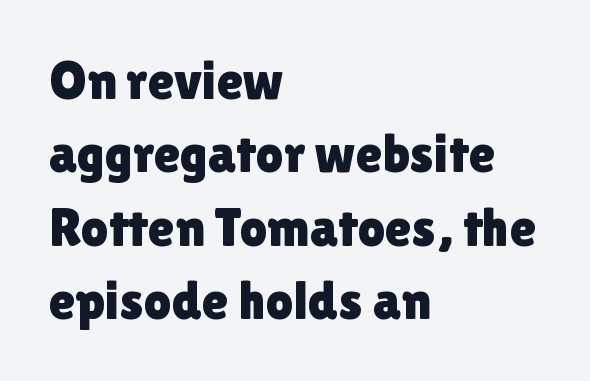
The image shows 54 px sans-serif type, upright; set left-aligned, normal line spacing (1.36x), normal letter spacing, not underlined; a medium x-height.
